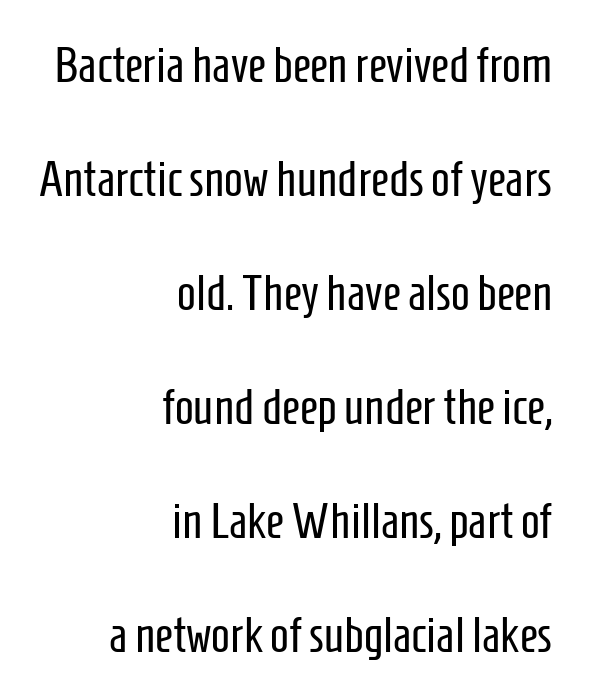
Q: Is the text bold? A: No.
Q: Is the text italic (slanted)? A: No, it is upright.
Q: Is the typeface a serif or a sans-serif typeface? A: Sans-serif.
Q: Is the text underlined? A: No.
Q: How is the paragraph aligned? A: Right-aligned.
Q: Is the spacing between letters normal or unusually wide? A: Normal.
Q: Is the spacing between lines tight, normal or loose? A: Loose.
Q: Width (condensed, normal, or wide)? A: Condensed.
Q: Stroke contrast? A: Low.
Q: x-height? A: Medium.
Q: Monospaced? A: No.
